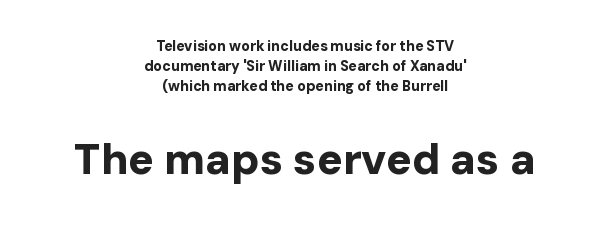
Q: Is the text bold? A: Yes.
Q: Is the text italic (slanted)? A: No, it is upright.
Q: Is the typeface a serif or a sans-serif typeface? A: Sans-serif.
Q: Is the text underlined? A: No.
Q: How is the paragraph aligned? A: Centered.
Q: Is the spacing between letters normal or unusually wide? A: Normal.
Q: Is the spacing between lines tight, normal or loose? A: Normal.
Q: Which block of text is set in a larger size, the first (top) or the second (bottom)? A: The second (bottom) one.
Q: Width (condensed, normal, or wide)? A: Normal.
Q: Stroke contrast? A: Low.
Q: x-height? A: Medium.
Q: Monospaced? A: No.
